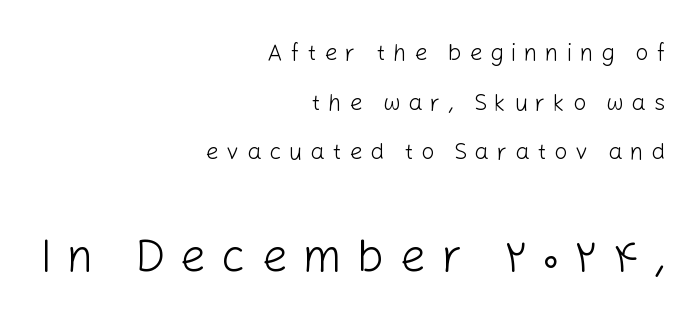
Horizontally, the lines are justified to the trailing edge only. Loosely led — the rows are spread out. The font family rendered here belongs to the sans-serif group. The tracking reads as deliberately expanded to a designer's eye. Bare-footed words on every line.
